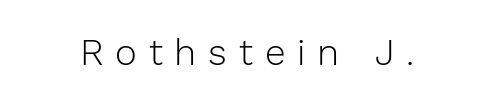
Q: Is the text bold? A: No.
Q: Is the text italic (slanted)? A: No, it is upright.
Q: Is the typeface a serif or a sans-serif typeface? A: Sans-serif.
Q: Is the text underlined? A: No.
Q: Is the spacing between letters normal or unusually wide? A: Unusually wide.
Q: Width (condensed, normal, or wide)? A: Normal.
Q: Stroke contrast? A: Low.
Q: x-height? A: Medium.
Q: Monospaced? A: No.
